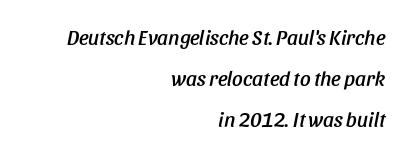
Q: Is the text italic (slanted)? A: Yes, it leans right by about 11 degrees.
Q: Is the text underlined? A: No.
Q: How is the paragraph aligned? A: Right-aligned.
Q: Is the spacing between letters normal or unusually wide? A: Normal.
Q: Is the spacing between lines tight, normal or loose? A: Loose.
